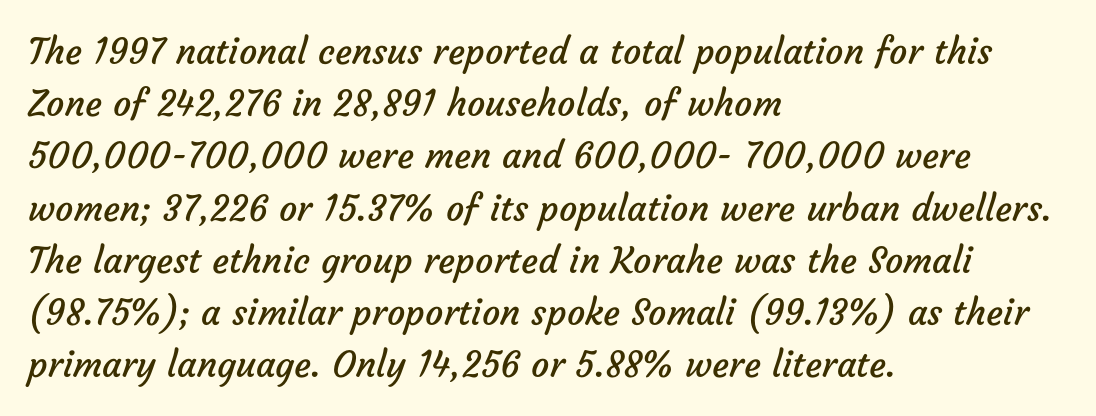
The image shows 36 px regular-weight sans-serif type; set left-aligned, normal line spacing (1.45x), normal letter spacing, not underlined; low stroke contrast and a medium x-height.
